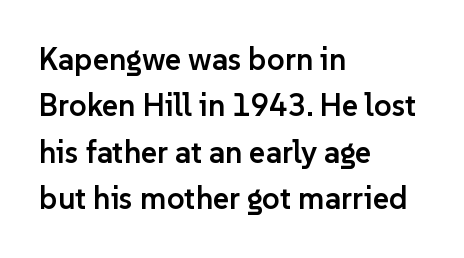
The image shows 31 px semibold sans-serif type, upright; set left-aligned, normal line spacing (1.5x), normal letter spacing, not underlined; low stroke contrast and a medium x-height.
